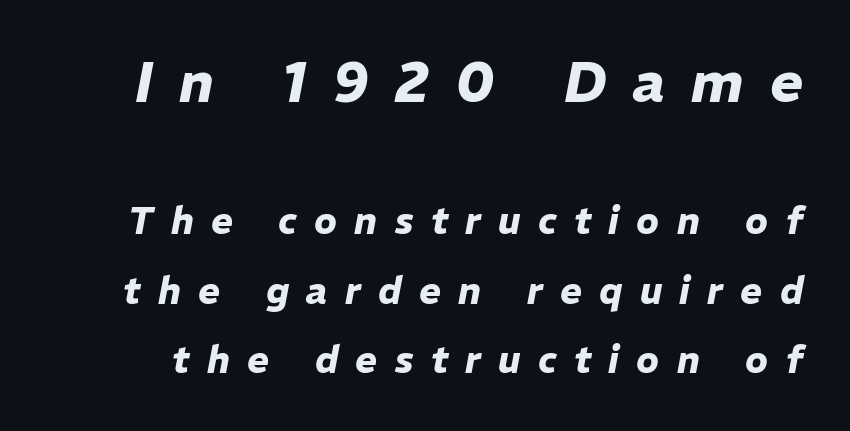
Q: Is the text bold? A: Yes.
Q: Is the text italic (slanted)? A: Yes, it leans right by about 11 degrees.
Q: Is the text underlined? A: No.
Q: Is the spacing between letters normal or unusually wide? A: Unusually wide.
Q: Which block of text is set in a larger size, the first (top) or the second (bottom)? A: The first (top) one.
Q: Width (condensed, normal, or wide)? A: Normal.
Q: Stroke contrast? A: Low.
Q: x-height? A: Medium.
Q: Monospaced? A: No.
